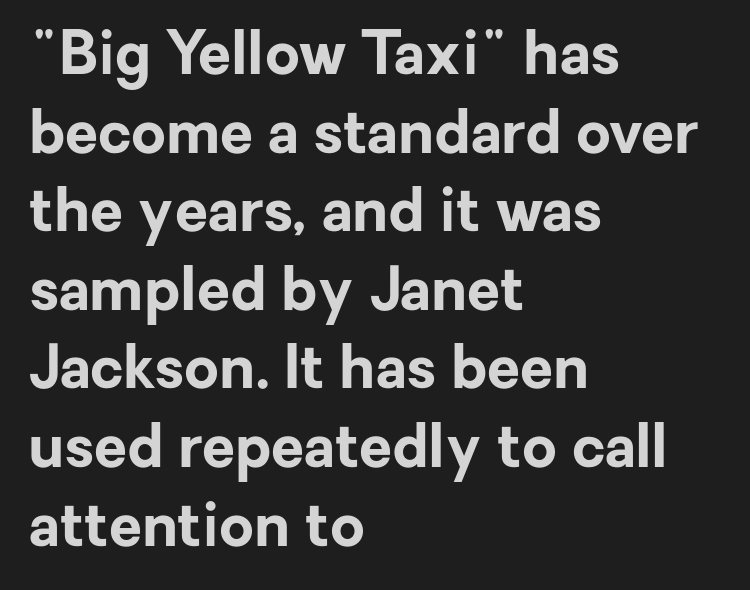
This is the regular roman posture of the typeface. Is the letter spacing exaggerated? No — it looks like the ordinary default. Regarding leading, the lines here are spaced in the standard way. Does the weight exceed regular? Yes, all the way to bold. Decoration check: the copy has no underline. To sum up the face: it is a sans, with no serifs.
